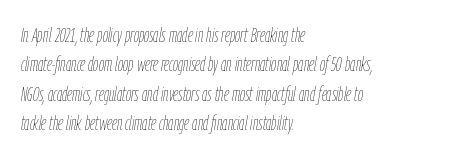
Q: Is the text bold? A: No.
Q: Is the text italic (slanted)? A: Yes, it leans right by about 9 degrees.
Q: Is the text underlined? A: No.
Q: How is the paragraph aligned? A: Left-aligned.
Q: Is the spacing between letters normal or unusually wide? A: Normal.
Q: Is the spacing between lines tight, normal or loose? A: Normal.
